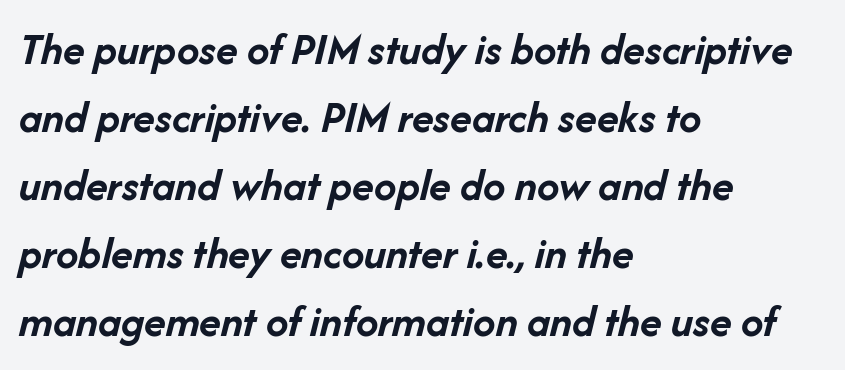
The image shows 45 px semibold type, italic (leaning right); set left-aligned, normal line spacing (1.51x), normal letter spacing, not underlined; low stroke contrast and a medium x-height.
